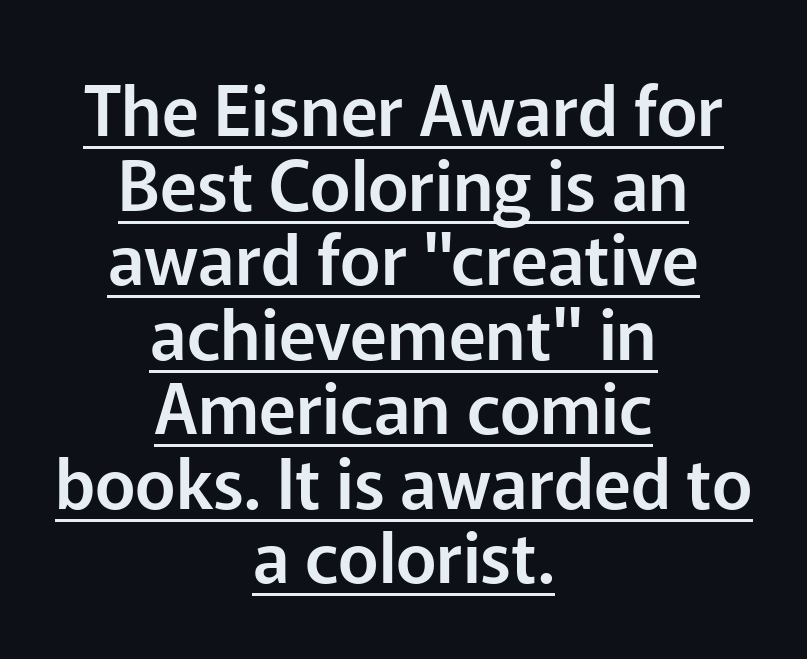
The image shows 69 px sans-serif type, upright; set centered, tight line spacing (1.08x), normal letter spacing, underlined; low stroke contrast and a medium x-height.
